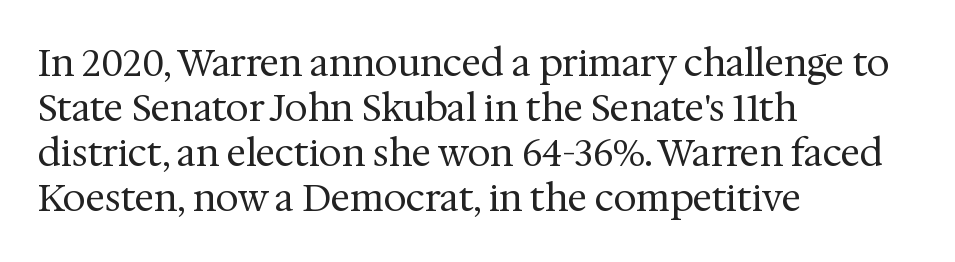
{"serif": "yes", "italic": "no", "bold": "no", "weight": "regular", "width": "normal", "stroke_contrast": "medium", "x_height": "medium", "monospaced": "no", "underline": "no", "align": "left", "line_spacing_ratio": 1.22, "letter_spacing": "normal", "letter_spacing_em": 0.0, "glyph_px": 37}
